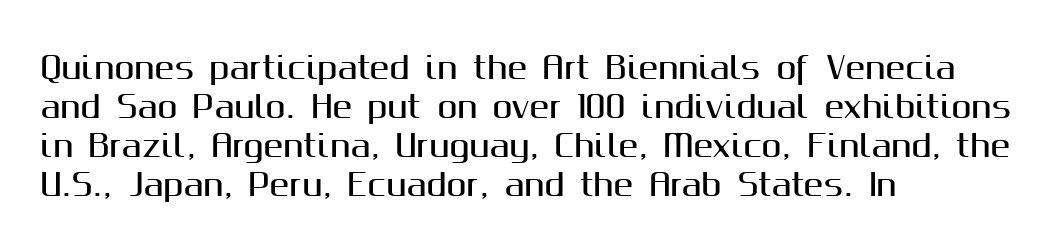
The image shows 30 px sans-serif type, upright; set left-aligned, normal line spacing (1.3x), normal letter spacing, not underlined; medium stroke contrast and a medium x-height.
